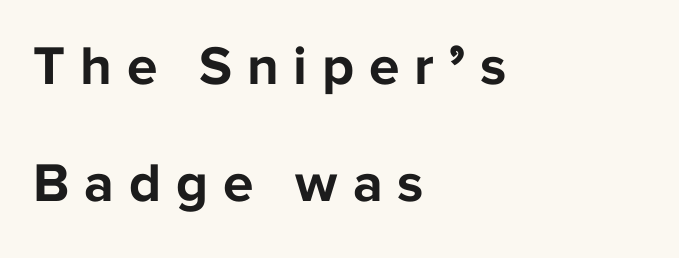
The passage shown stacks its lines with a broad gap. The typesetting leans heavy: a genuine bold. These lines are rendered in a variable-pitch font. Classification — sans serif. Descender tails drop into unmarked territory. The lettering stays uniformly vertical, giving the passage a roman look.
